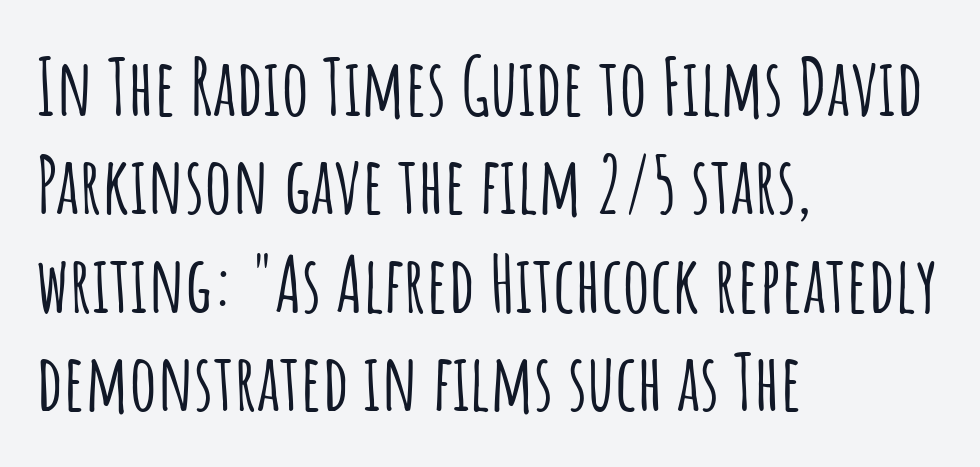
Does extra space separate the letters? No, they use regular spacing. In CSS terms this would be text-align: left. In terms of posture, this sample is upright. Varying glyph widths throughout — classic text-font behaviour. Letterform terminals end flat and unadorned throughout the passage.
